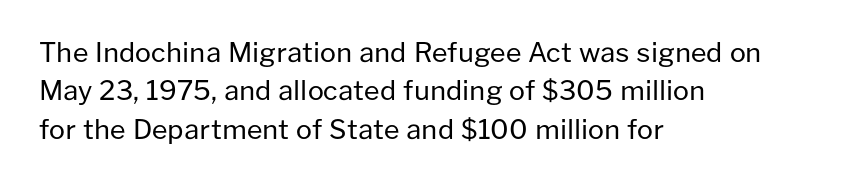
{"italic": "no", "bold": "no", "underline": "no", "align": "left", "line_spacing": "normal", "line_spacing_ratio": 1.42, "letter_spacing": "normal", "letter_spacing_em": 0.0, "glyph_px": 27}
